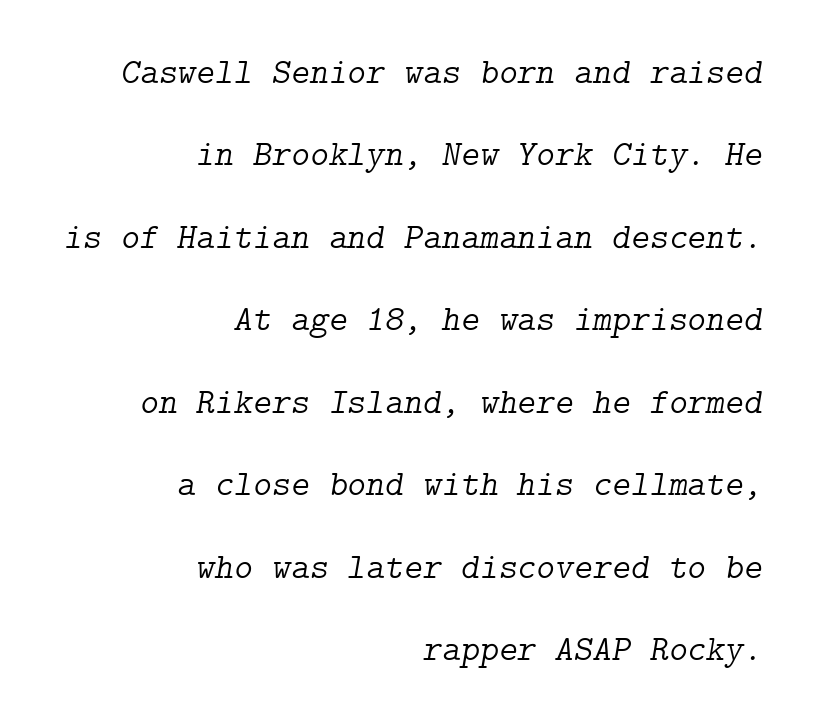
The image shows 36 px light serif type, italic (leaning right); set right-aligned, loose line spacing (2.29x), normal letter spacing, not underlined; low stroke contrast and a medium x-height.
